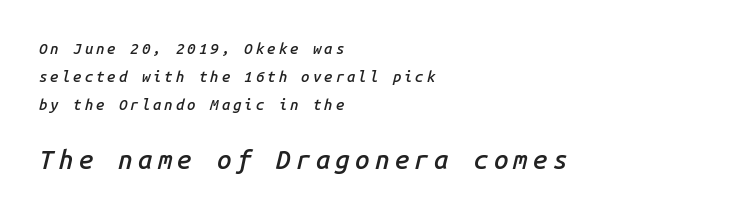
This sample is left-justified, so line endings fall wherever the words run out. This layout puts the modest block above and the oversized block below. The specimen reads as italic at a glance. Honestly, the letter spacing is so wide it's the main thing you notice.
